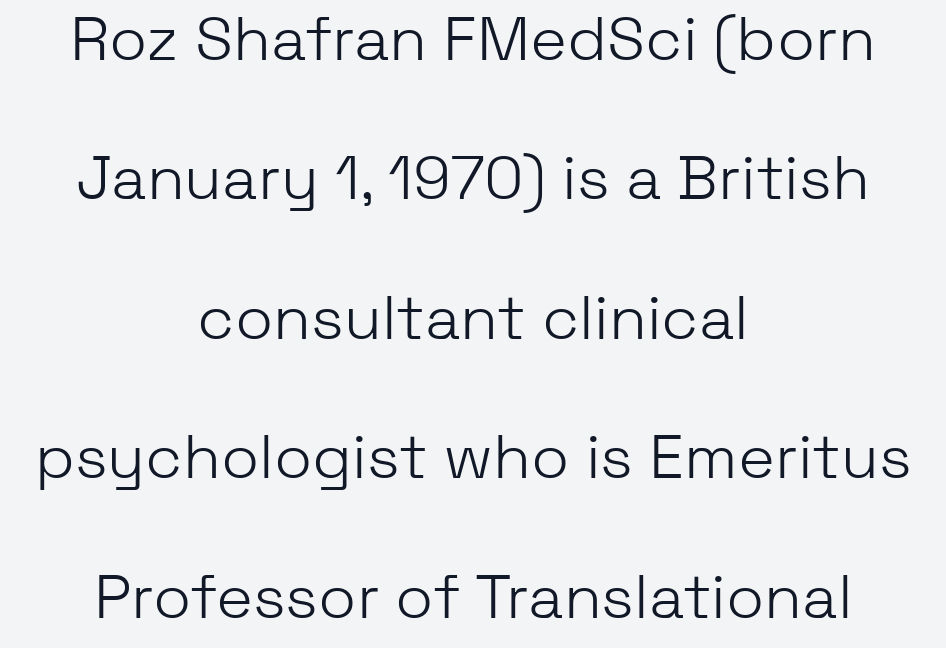
Q: Is the text bold? A: No.
Q: Is the text italic (slanted)? A: No, it is upright.
Q: Is the typeface a serif or a sans-serif typeface? A: Sans-serif.
Q: Is the text underlined? A: No.
Q: How is the paragraph aligned? A: Centered.
Q: Is the spacing between letters normal or unusually wide? A: Normal.
Q: Is the spacing between lines tight, normal or loose? A: Loose.
Q: Width (condensed, normal, or wide)? A: Normal.
Q: Stroke contrast? A: Low.
Q: x-height? A: Medium.
Q: Monospaced? A: No.
